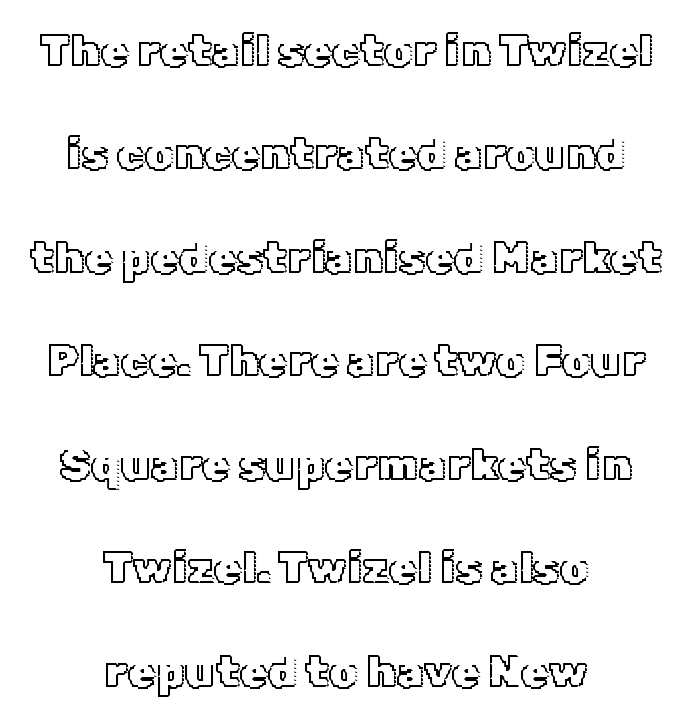
Q: Is the text italic (slanted)? A: No, it is upright.
Q: Is the text underlined? A: No.
Q: How is the paragraph aligned? A: Centered.
Q: Is the spacing between letters normal or unusually wide? A: Normal.
Q: Is the spacing between lines tight, normal or loose? A: Loose.
Q: Width (condensed, normal, or wide)? A: Normal.
Q: x-height? A: Medium.
Q: Monospaced? A: No.
